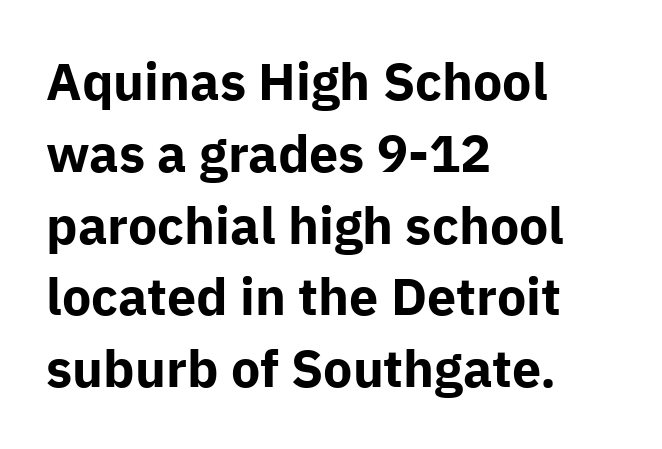
Weight check: bold — yes, fully. Check the space under the baseline: it is left empty. A typesetter would call this leading conventional body-copy spacing. Teacher's note: observe the even left margin — that is flush-left alignment. How are the letters spaced? Ordinarily, with no added tracking.
